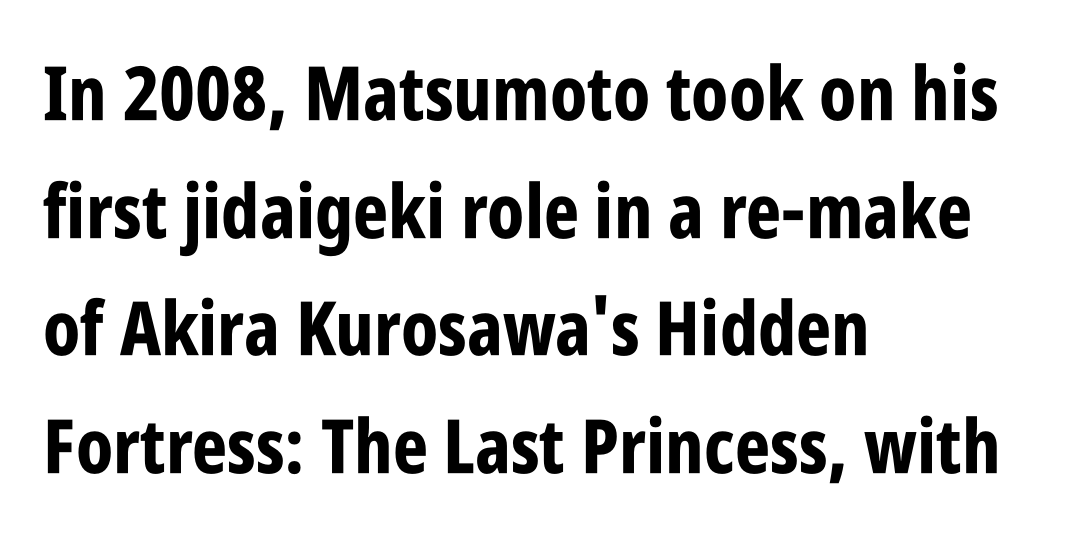
The image shows 75 px bold, condensed sans-serif type, upright; set left-aligned, normal line spacing (1.57x), normal letter spacing, not underlined; low stroke contrast and a large x-height.
